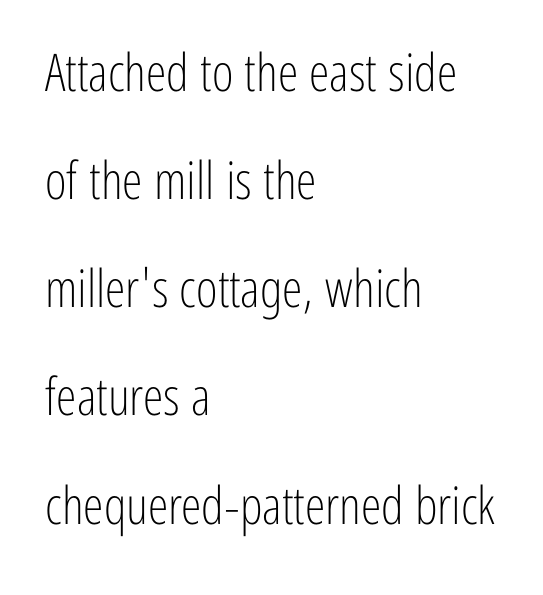
Casual observation: everything's shoved over to the left. The space between consecutive lines is lavish. Looks like regular typesetting: each glyph gets only the width it needs. Honestly, there is no underline to notice here at all.
